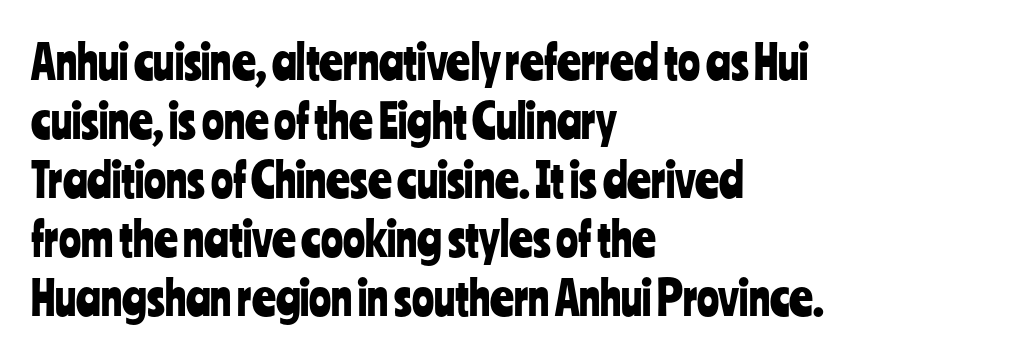
In terms of letterform style, serifs are entirely absent. Glyph-to-glyph distance matches everyday printed text. Does the copy run flush right? No — it runs flush left. You could not count columns in this text — the font is proportionally spaced. Characters remain perfectly vertical along every line. Plain, unruled lines of type.
